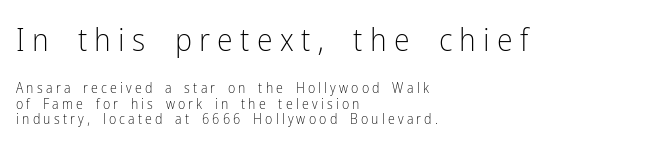
{"serif": "no", "italic": "no", "bold": "no", "weight": "light", "width": "condensed", "stroke_contrast": "low", "x_height": "medium", "monospaced": "no", "underline": "no", "align": "left", "line_spacing": "tight", "line_spacing_ratio": 1.13, "letter_spacing": "wide", "letter_spacing_em": 0.23, "larger_block": "first", "size_ratio": 2.29, "glyph_px": 32}
